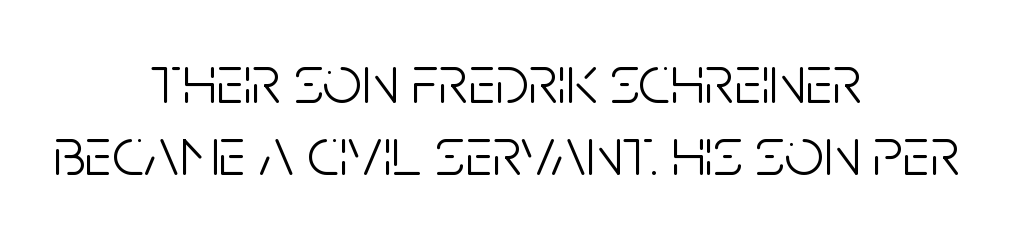
Plain, unruled lines of type. These lines are rendered in a variable-pitch font. Here the glyphs are tracked normally, forming tight word shapes. Stroke thickness stays within the range of a standard reading face or lighter.
